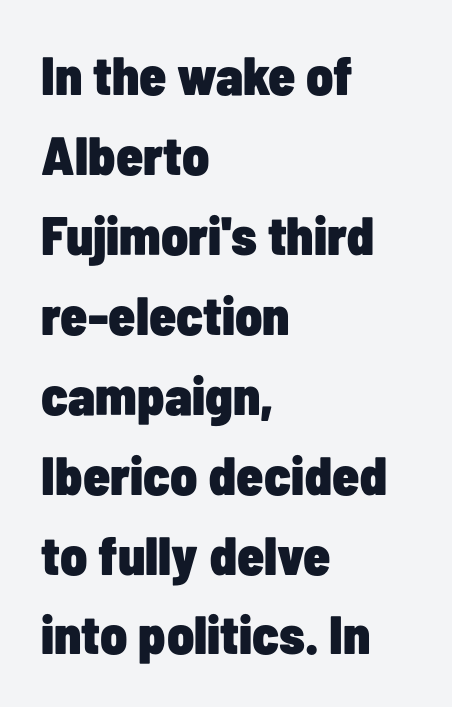
The letterforms sit shoulder to shoulder at normal distance. Emphasis by weight is at full strength: bold. Notice how the passage keeps a crisp vertical edge on the left only. The type family on display is of the sans-serif kind. Any mark beneath the type? The region is blank.
